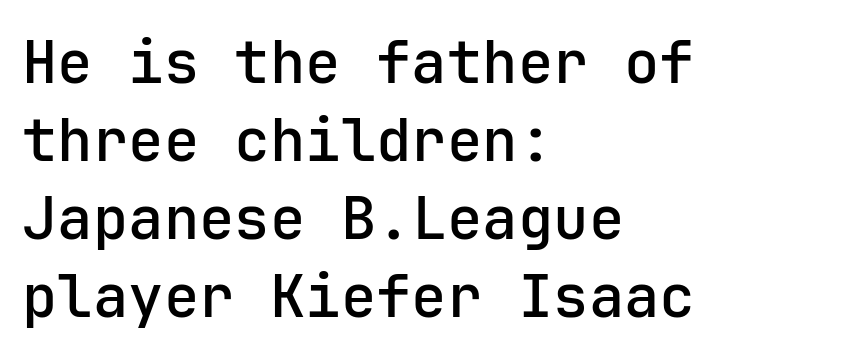
Q: Is the text italic (slanted)? A: No, it is upright.
Q: Is the typeface a serif or a sans-serif typeface? A: Sans-serif.
Q: Is the text underlined? A: No.
Q: How is the paragraph aligned? A: Left-aligned.
Q: Is the spacing between letters normal or unusually wide? A: Normal.
Q: Is the spacing between lines tight, normal or loose? A: Normal.
Q: Width (condensed, normal, or wide)? A: Normal.
Q: Stroke contrast? A: Low.
Q: x-height? A: Medium.
Q: Monospaced? A: Yes.
